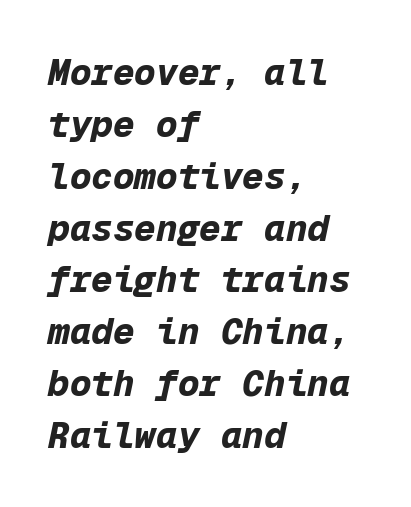
{"italic": "yes", "lean": "right", "slant_degrees": 12, "bold": "yes", "weight": "bold", "width": "normal", "stroke_contrast": "low", "x_height": "medium", "monospaced": "yes", "underline": "no", "align": "left", "line_spacing": "normal", "line_spacing_ratio": 1.44, "letter_spacing": "normal", "letter_spacing_em": 0.0, "glyph_px": 36}
